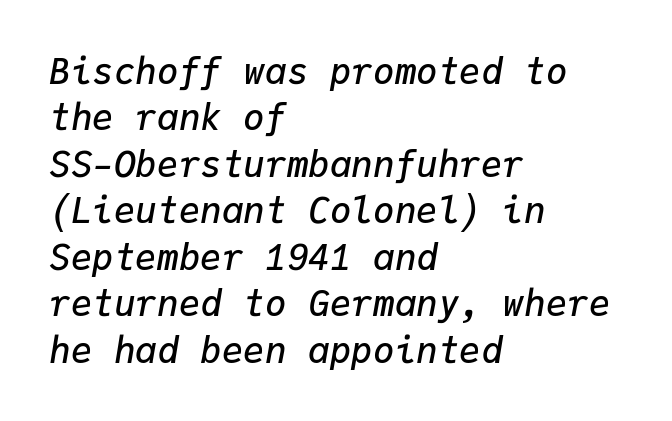
Q: Is the text bold? A: Semi-bold.
Q: Is the text italic (slanted)? A: Yes, it leans right by about 9 degrees.
Q: Is the text underlined? A: No.
Q: How is the paragraph aligned? A: Left-aligned.
Q: Is the spacing between letters normal or unusually wide? A: Normal.
Q: Is the spacing between lines tight, normal or loose? A: Normal.
Q: Width (condensed, normal, or wide)? A: Normal.
Q: Stroke contrast? A: Low.
Q: x-height? A: Medium.
Q: Monospaced? A: Yes.
